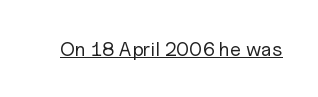
{"italic": "no", "bold": "no", "underline": "yes", "letter_spacing": "normal", "letter_spacing_em": 0.0, "glyph_px": 20}
